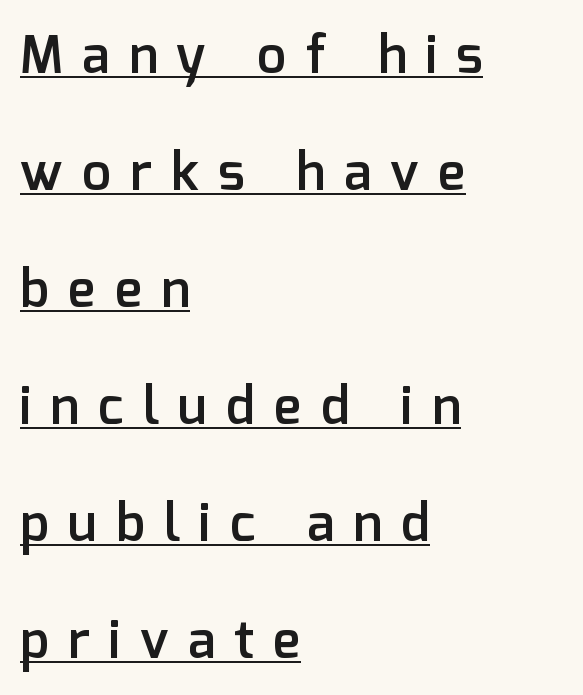
The image shows 52 px semibold sans-serif type, upright; set left-aligned, loose line spacing (2.25x), unusually wide letter spacing (+0.37 em), underlined; low stroke contrast and a medium x-height.
